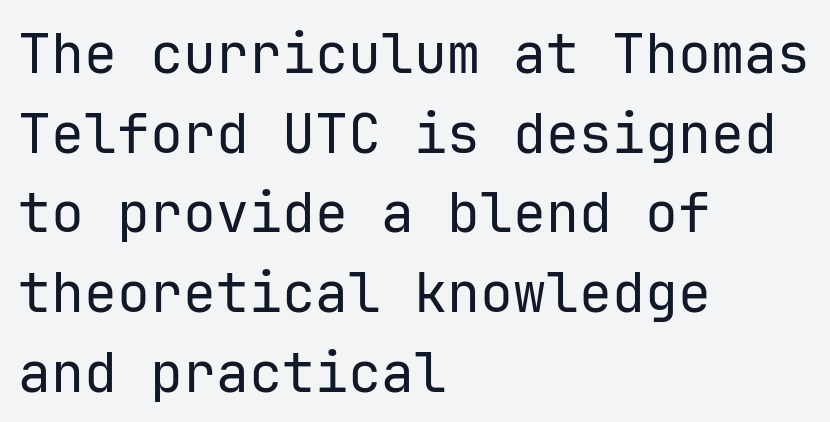
You could count columns in this text — the font is strictly monospaced. These lines were composed using upright roman letters. Stroke thickness stays within the range of a standard reading face or lighter. The space directly below the letters is spotless.
